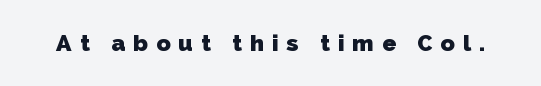
Display-style spreading of the glyphs; the letterfit is very open. What weight is shown? A full bold with thick strokes. Underlining? Definitely not there.
